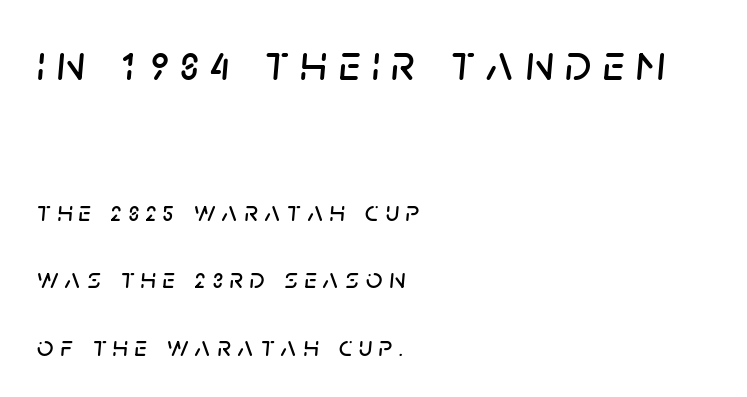
{"italic": "yes", "lean": "right", "slant_degrees": 5, "width": "normal", "stroke_contrast": "low", "x_height": "large", "monospaced": "no", "underline": "no", "align": "left", "line_spacing": "loose", "line_spacing_ratio": 2.33, "letter_spacing": "wide", "letter_spacing_em": 0.23, "larger_block": "first", "size_ratio": 1.76, "glyph_px": 51}
